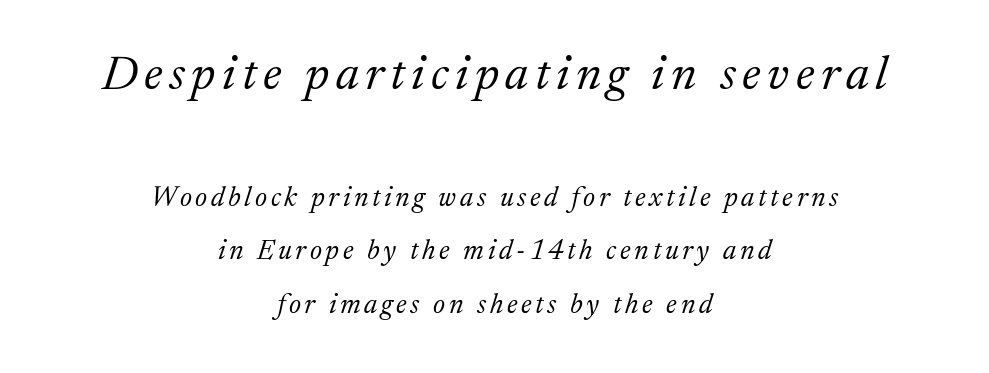
The image shows 49 px light serif type, italic (leaning right); set centered, loose line spacing (1.91x), not underlined; the first (top) block is 1.75x larger; medium stroke contrast and a medium x-height.
